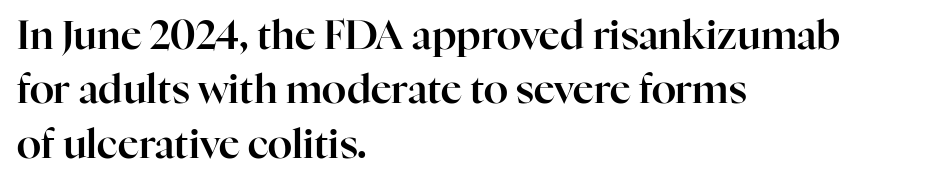
{"serif": "yes", "italic": "no", "width": "normal", "stroke_contrast": "high", "x_height": "medium", "monospaced": "no", "underline": "no", "align": "left", "line_spacing": "normal", "line_spacing_ratio": 1.36, "letter_spacing": "normal", "letter_spacing_em": 0.0, "glyph_px": 40}
